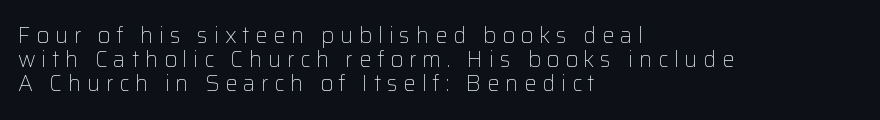
{"italic": "no", "bold": "no", "underline": "no", "align": "left", "line_spacing": "tight", "line_spacing_ratio": 1.1, "letter_spacing": "wide", "letter_spacing_em": 0.26, "glyph_px": 22}
